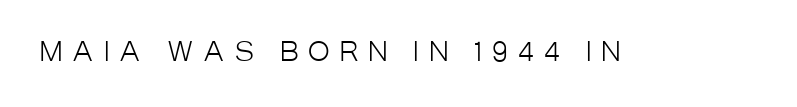
Q: Is the text bold? A: No.
Q: Is the text italic (slanted)? A: No, it is upright.
Q: Is the text underlined? A: No.
Q: Is the spacing between letters normal or unusually wide? A: Unusually wide.
